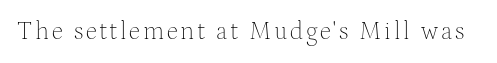
The type sits square on the baseline with zero lean. The strip under each line holds only bare page. Stroke thickness stays within the range of a standard reading face or lighter.
